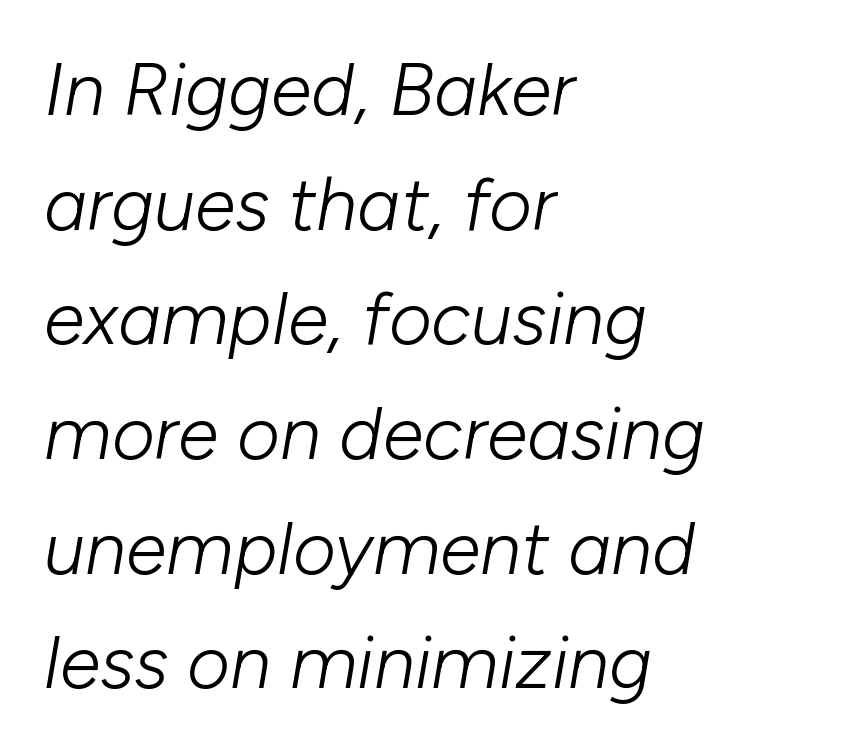
{"italic": "yes", "lean": "right", "slant_degrees": 10, "bold": "no", "weight": "light", "width": "normal", "stroke_contrast": "low", "x_height": "medium", "monospaced": "no", "underline": "no", "align": "left", "line_spacing": "normal", "line_spacing_ratio": 1.55, "letter_spacing": "normal", "letter_spacing_em": 0.0, "glyph_px": 74}
